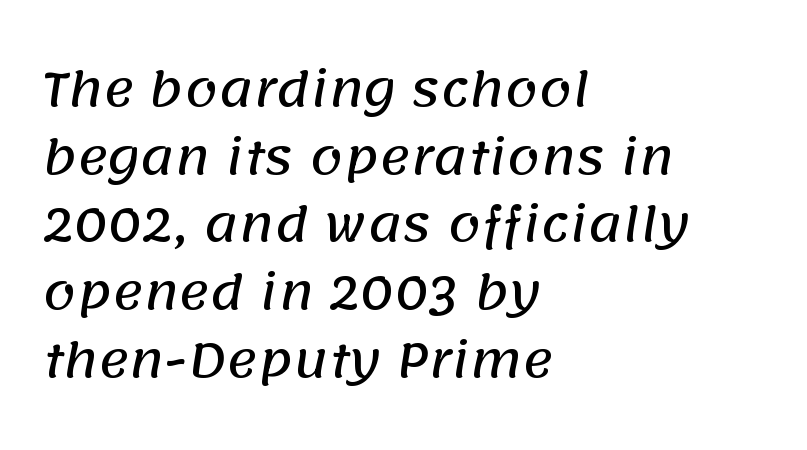
Q: Is the typeface a serif or a sans-serif typeface? A: Sans-serif.
Q: Is the text underlined? A: No.
Q: How is the paragraph aligned? A: Left-aligned.
Q: Is the spacing between letters normal or unusually wide? A: Normal.
Q: Is the spacing between lines tight, normal or loose? A: Normal.
Q: Width (condensed, normal, or wide)? A: Normal.
Q: Stroke contrast? A: Low.
Q: x-height? A: Large.
Q: Monospaced? A: No.
